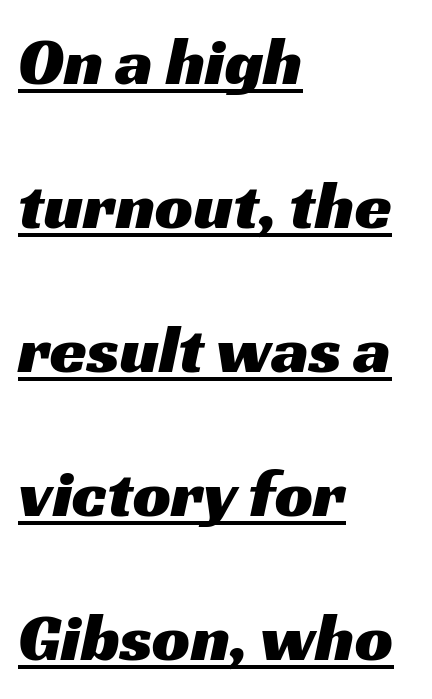
The image shows 67 px wide sans-serif type; set left-aligned, loose line spacing (2.15x), normal letter spacing, underlined; medium stroke contrast and a medium x-height.
